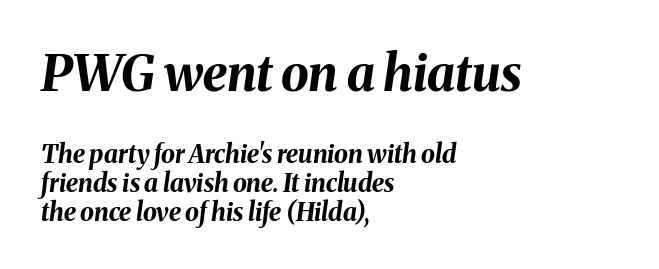
{"italic": "yes", "lean": "right", "slant_degrees": 8, "bold": "yes", "weight": "bold", "width": "normal", "stroke_contrast": "medium", "x_height": "medium", "monospaced": "no", "underline": "no", "align": "left", "line_spacing": "tight", "line_spacing_ratio": 1.15, "letter_spacing": "normal", "letter_spacing_em": 0.0, "larger_block": "first", "size_ratio": 2.0, "glyph_px": 50}
